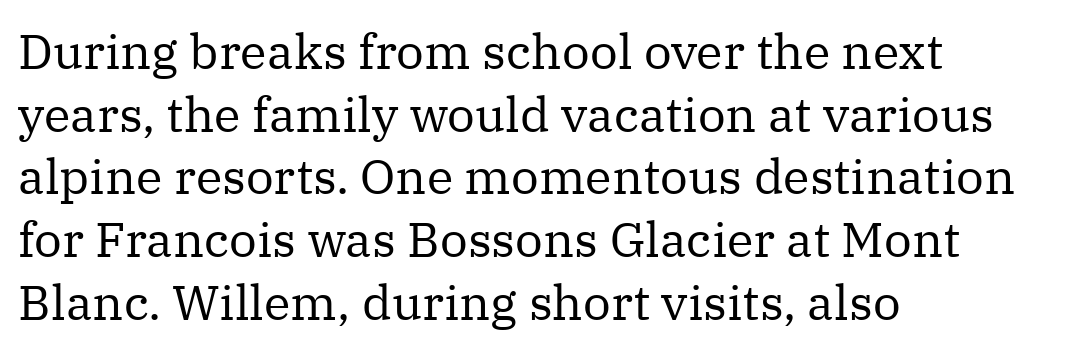
Q: Is the text bold? A: No.
Q: Is the text italic (slanted)? A: No, it is upright.
Q: Is the typeface a serif or a sans-serif typeface? A: Serif.
Q: Is the text underlined? A: No.
Q: How is the paragraph aligned? A: Left-aligned.
Q: Is the spacing between letters normal or unusually wide? A: Normal.
Q: Is the spacing between lines tight, normal or loose? A: Normal.
Q: Width (condensed, normal, or wide)? A: Normal.
Q: Stroke contrast? A: Medium.
Q: x-height? A: Medium.
Q: Monospaced? A: No.
